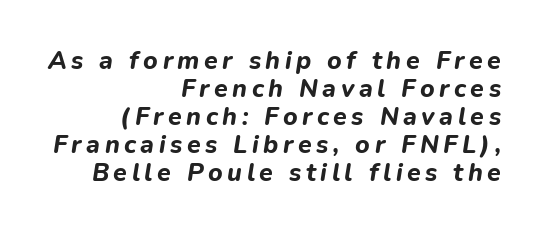
The image shows 25 px bold type, italic (leaning right); set right-aligned, tight line spacing (1.12x), not underlined.
